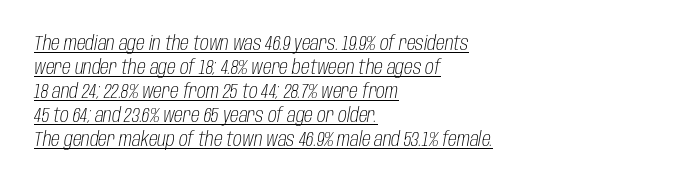
Is the type heavy? It reads as light-to-regular instead. This sample is left-justified, so line endings fall wherever the words run out. The rendering keeps characters at their native spacing. The typesetter has applied underlining to the passage shown. The glyphs look as if they've been sheared to an angle.
